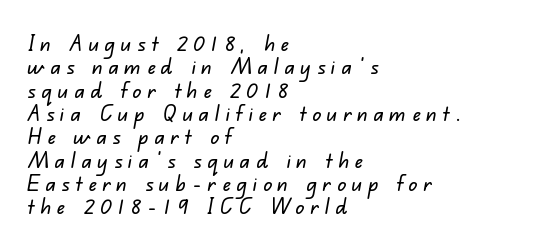
Q: Is the text underlined? A: No.
Q: How is the paragraph aligned? A: Left-aligned.
Q: Is the spacing between letters normal or unusually wide? A: Unusually wide.
Q: Is the spacing between lines tight, normal or loose? A: Tight.
